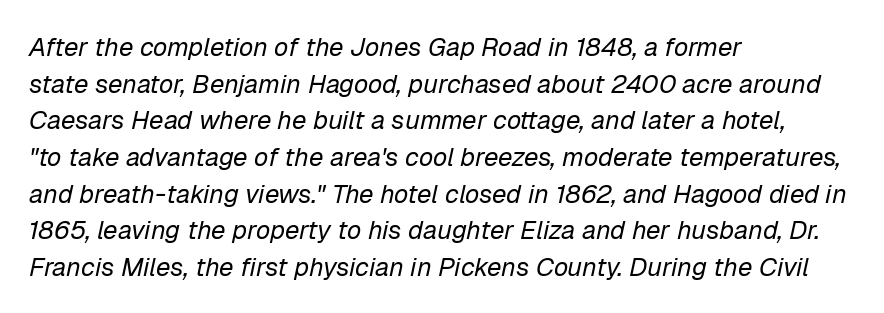
{"italic": "yes", "lean": "right", "slant_degrees": 12, "bold": "no", "underline": "no", "align": "left", "line_spacing": "normal", "line_spacing_ratio": 1.41, "letter_spacing": "normal", "letter_spacing_em": 0.0, "glyph_px": 26}
